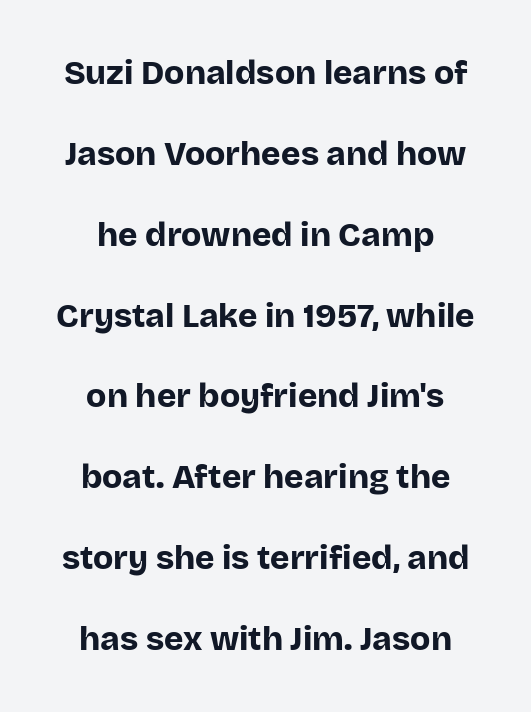
Q: Is the text bold? A: Yes.
Q: Is the text italic (slanted)? A: No, it is upright.
Q: Is the typeface a serif or a sans-serif typeface? A: Sans-serif.
Q: Is the text underlined? A: No.
Q: How is the paragraph aligned? A: Centered.
Q: Is the spacing between letters normal or unusually wide? A: Normal.
Q: Is the spacing between lines tight, normal or loose? A: Loose.
Q: Width (condensed, normal, or wide)? A: Normal.
Q: Stroke contrast? A: Low.
Q: x-height? A: Large.
Q: Monospaced? A: No.
